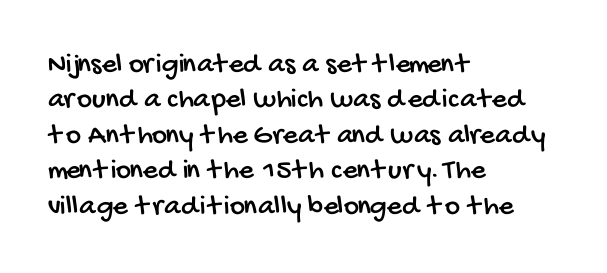
The image shows 29 px condensed sans-serif type; set left-aligned, line spacing 1.22x, normal letter spacing, not underlined; low stroke contrast and a large x-height.
